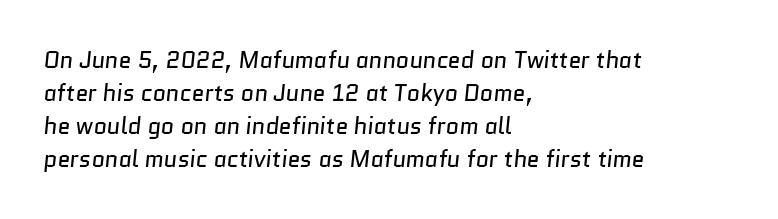
The image shows 23 px text type; set left-aligned, normal line spacing (1.43x), normal letter spacing, not underlined.
